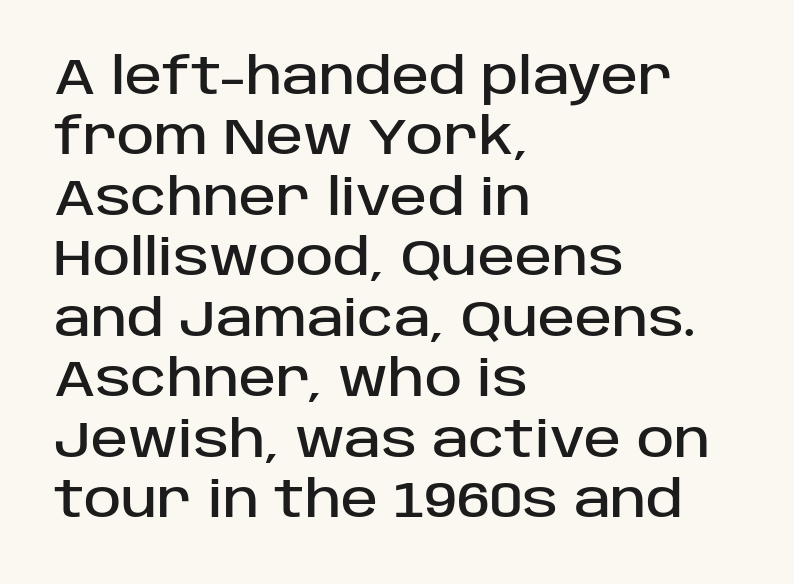
The image shows 50 px sans-serif type, upright; set left-aligned, line spacing 1.21x, normal letter spacing, not underlined; low stroke contrast and a large x-height.
